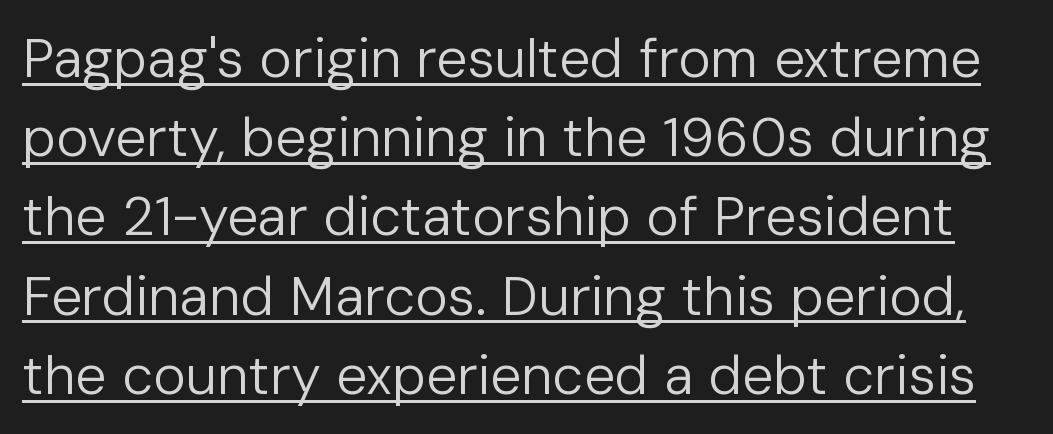
The image shows 55 px regular-weight sans-serif type, upright; set normal line spacing (1.44x), normal letter spacing, underlined; low stroke contrast and a medium x-height.
